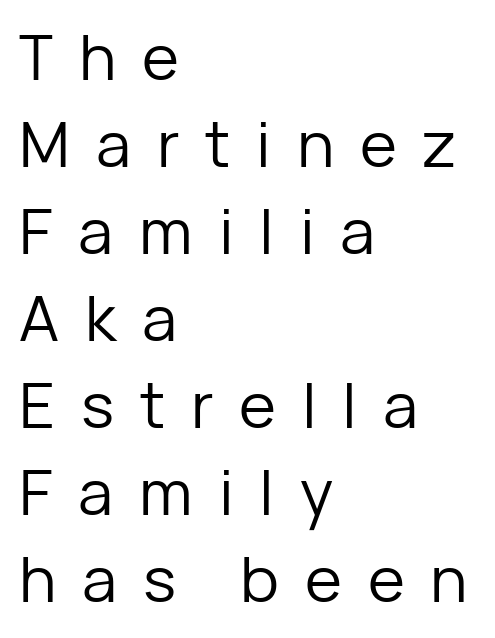
Q: Is the text bold? A: No.
Q: Is the text italic (slanted)? A: No, it is upright.
Q: Is the typeface a serif or a sans-serif typeface? A: Sans-serif.
Q: Is the text underlined? A: No.
Q: How is the paragraph aligned? A: Left-aligned.
Q: Is the spacing between letters normal or unusually wide? A: Unusually wide.
Q: Is the spacing between lines tight, normal or loose? A: Normal.
Q: Width (condensed, normal, or wide)? A: Normal.
Q: Stroke contrast? A: Low.
Q: x-height? A: Medium.
Q: Monospaced? A: No.
